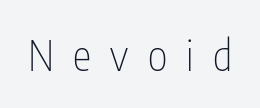
Each word looks stretched out because of the extra space between its letters. You can tell it's not italic because the verticals are truly vertical. The baseline area is clear. Looks like regular typesetting: each glyph gets only the width it needs.
